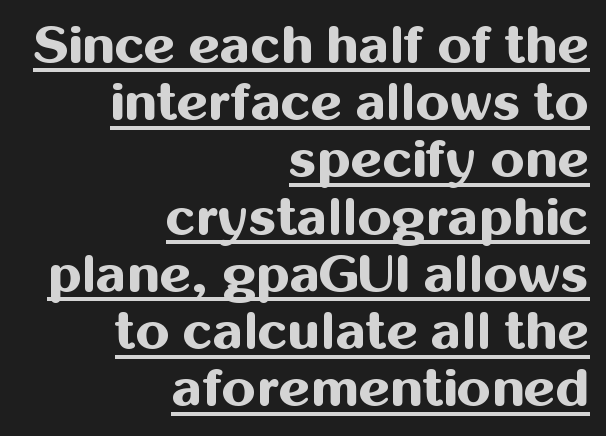
Bold? Absolutely — the strokes are thick and heavy. These lines are rendered in a variable-pitch font. This sample trades vertical openness for compactness between lines. The glyphs are accompanied by a horizontal stroke just below them. The horizontal fit of the characters is conventional and even. Notice how the passage keeps a crisp vertical edge on the right only.
